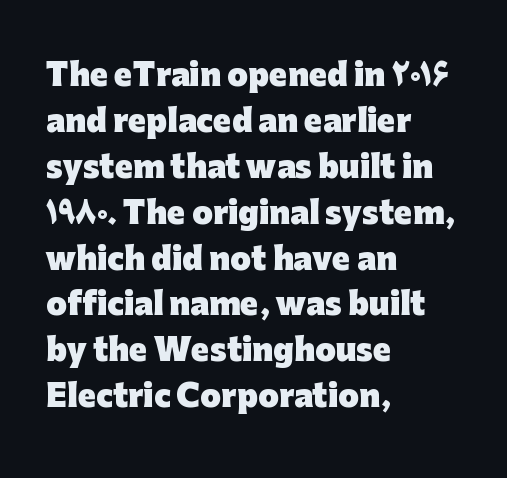
Q: Is the text bold? A: Yes.
Q: Is the text italic (slanted)? A: No, it is upright.
Q: Is the typeface a serif or a sans-serif typeface? A: Sans-serif.
Q: Is the text underlined? A: No.
Q: How is the paragraph aligned? A: Left-aligned.
Q: Is the spacing between letters normal or unusually wide? A: Normal.
Q: Is the spacing between lines tight, normal or loose? A: Normal.
Q: Width (condensed, normal, or wide)? A: Normal.
Q: Stroke contrast? A: Low.
Q: x-height? A: Medium.
Q: Monospaced? A: No.
